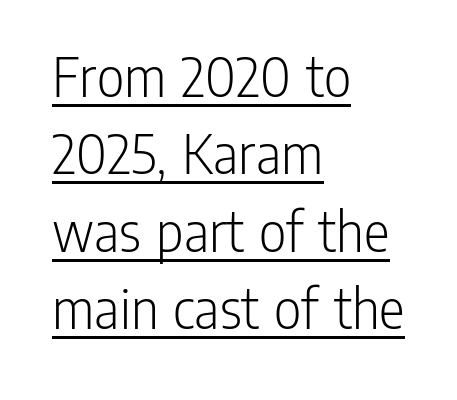
Q: Is the text bold? A: No.
Q: Is the text italic (slanted)? A: No, it is upright.
Q: Is the typeface a serif or a sans-serif typeface? A: Sans-serif.
Q: Is the text underlined? A: Yes.
Q: How is the paragraph aligned? A: Left-aligned.
Q: Is the spacing between letters normal or unusually wide? A: Normal.
Q: Is the spacing between lines tight, normal or loose? A: Normal.
Q: Width (condensed, normal, or wide)? A: Condensed.
Q: Stroke contrast? A: Low.
Q: x-height? A: Medium.
Q: Monospaced? A: No.
